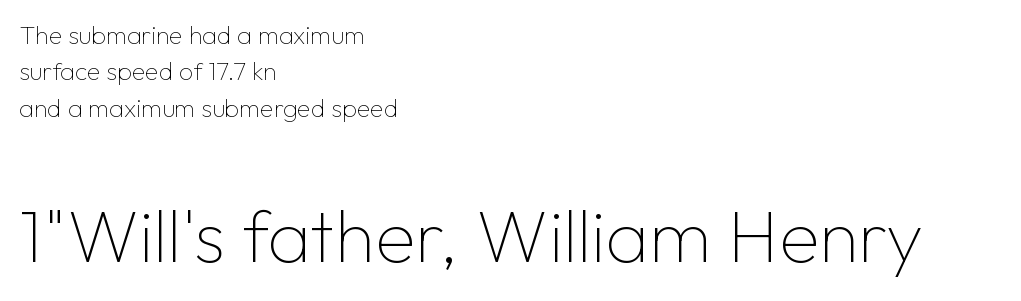
The ragged edge is on the right, which tells us the setting is flush left. Underline: absent. Style check: upright. A typesetter would call this proportional, since set widths differ per character.
